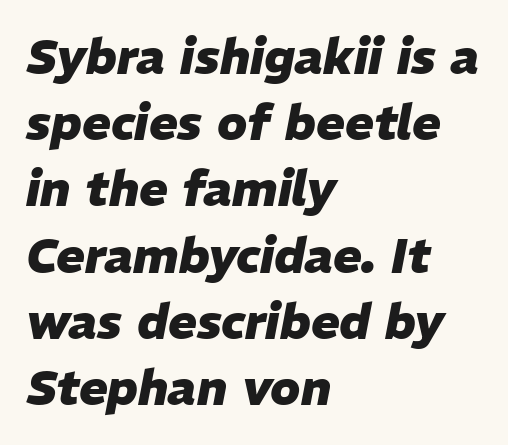
The image shows 48 px heavy type, italic (leaning right); set left-aligned, normal line spacing (1.38x), normal letter spacing, not underlined; low stroke contrast and a medium x-height.
